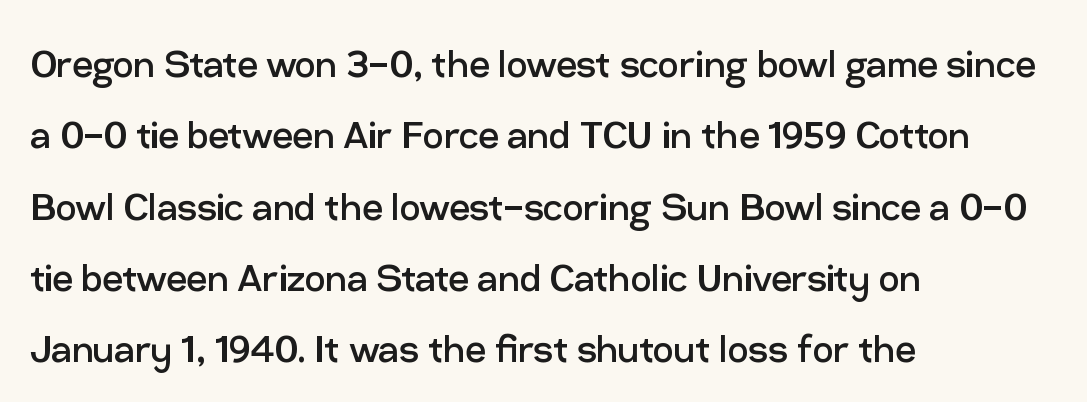
{"serif": "no", "italic": "no", "bold": "no", "weight": "regular", "width": "normal", "stroke_contrast": "low", "x_height": "medium", "monospaced": "no", "underline": "no", "align": "left", "line_spacing": "normal", "line_spacing_ratio": 1.55, "letter_spacing": "normal", "letter_spacing_em": 0.0, "glyph_px": 46}
